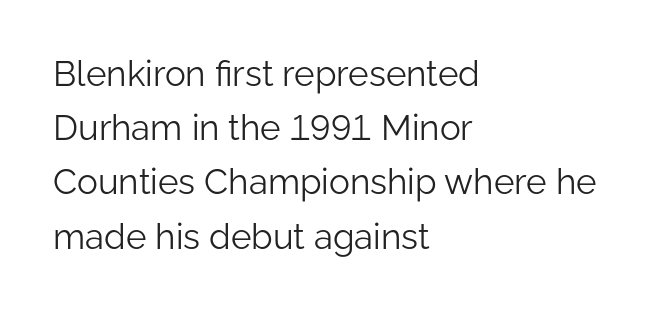
Q: Is the text bold? A: No.
Q: Is the text italic (slanted)? A: No, it is upright.
Q: Is the typeface a serif or a sans-serif typeface? A: Sans-serif.
Q: Is the text underlined? A: No.
Q: How is the paragraph aligned? A: Left-aligned.
Q: Is the spacing between letters normal or unusually wide? A: Normal.
Q: Is the spacing between lines tight, normal or loose? A: Normal.
Q: Width (condensed, normal, or wide)? A: Normal.
Q: Stroke contrast? A: Low.
Q: x-height? A: Medium.
Q: Monospaced? A: No.
